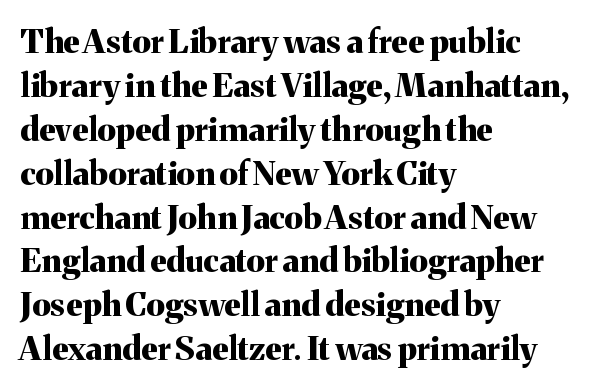
This rendering features lettering with no underline. This sample is left-justified, so line endings fall wherever the words run out. Varying glyph widths throughout — classic text-font behaviour. Italic? Not at all — the glyphs are vertical. The gaps between neighbouring characters are ordinary and unremarkable.
